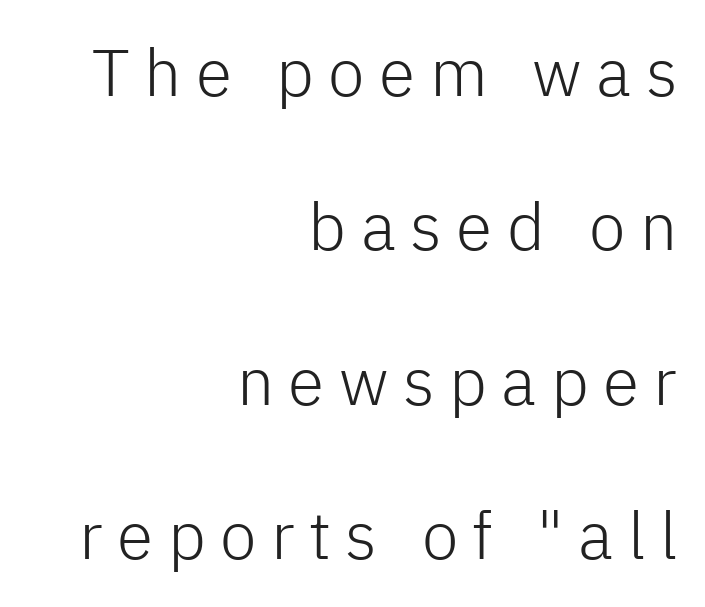
Tracking here is generous; glyphs stand well apart from one another. Regarding serifs, this sample does without them. Weight: not bold — regular or lighter. A flush-right, rag-left setting is used for this passage.
